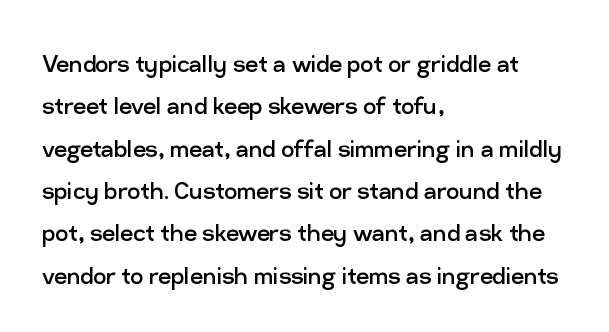
Quick note: not italic, upright. Nobody touched the tracking dial on this one. Teacher's note: observe the even left margin — that is flush-left alignment. No heavy texture on the line: the type isn't bold. Serifs: no, the terminals of the letterforms are clean. Each letter keeps its own natural width here, so spacing adapts to shape.
